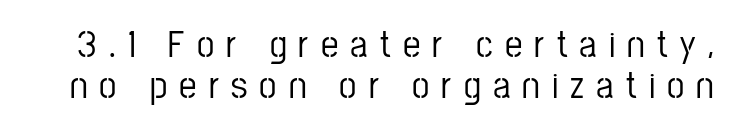
{"serif": "no", "italic": "no", "width": "condensed", "stroke_contrast": "low", "x_height": "medium", "monospaced": "no", "underline": "no", "line_spacing": "tight", "line_spacing_ratio": 1.05, "letter_spacing": "wide", "letter_spacing_em": 0.31, "glyph_px": 39}
